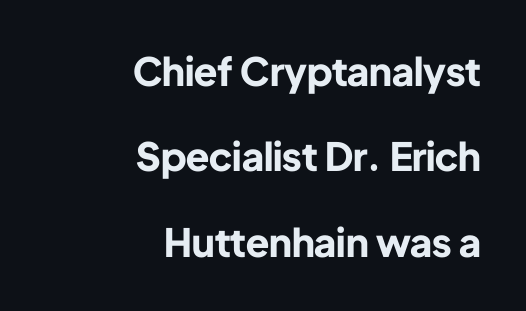
The image shows 39 px bold sans-serif type, upright; set right-aligned, loose line spacing (2.19x), normal letter spacing, not underlined; low stroke contrast and a medium x-height.
